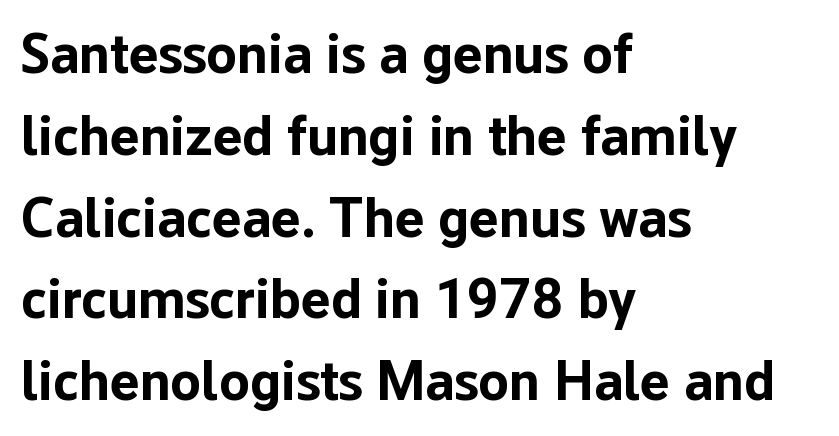
Q: Is the text bold? A: Yes.
Q: Is the text italic (slanted)? A: No, it is upright.
Q: Is the typeface a serif or a sans-serif typeface? A: Sans-serif.
Q: Is the text underlined? A: No.
Q: How is the paragraph aligned? A: Left-aligned.
Q: Is the spacing between letters normal or unusually wide? A: Normal.
Q: Is the spacing between lines tight, normal or loose? A: Normal.
Q: Width (condensed, normal, or wide)? A: Normal.
Q: Stroke contrast? A: Low.
Q: x-height? A: Medium.
Q: Monospaced? A: No.
